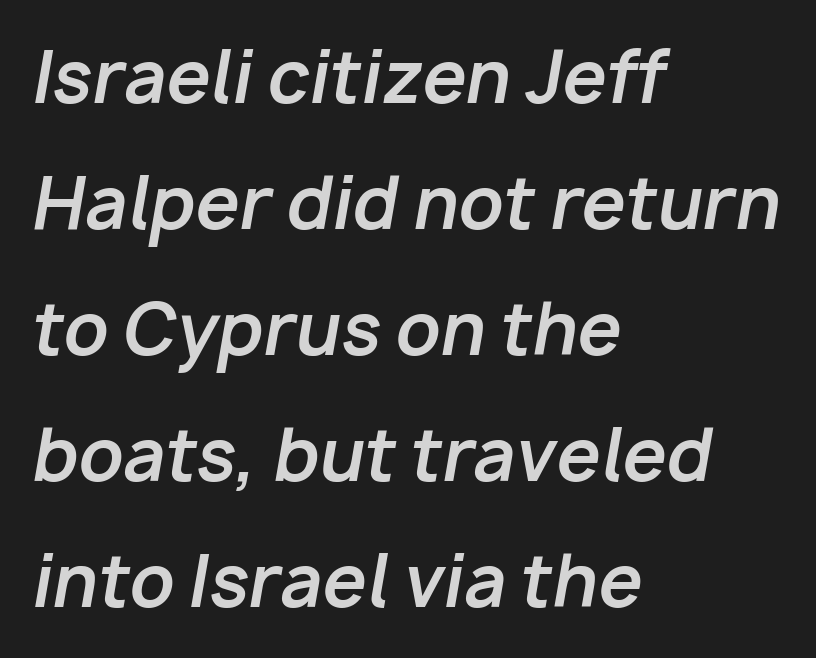
The compositor pushed each line to the left boundary. This sample has the flowing, uneven cadence of proportional lettering. Its strokes are broad and dark, the hallmark of bold type. A typesetter would mark this as italic.
